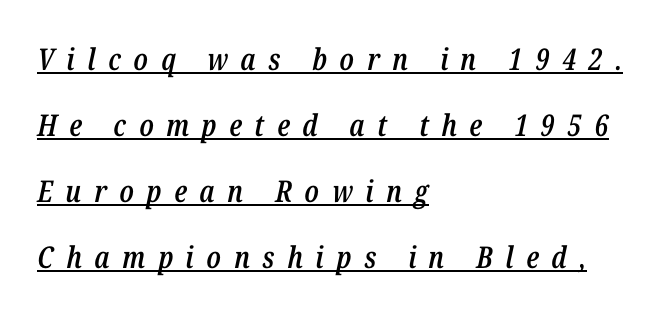
The image shows 30 px semibold, condensed type, italic (leaning right); set left-aligned, loose line spacing (2.2x), unusually wide letter spacing (+0.42 em), underlined; low stroke contrast and a medium x-height.
